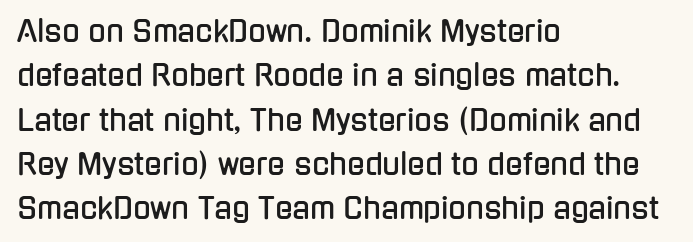
{"serif": "no", "italic": "no", "width": "condensed", "stroke_contrast": "low", "x_height": "medium", "monospaced": "no", "underline": "no", "align": "left", "line_spacing": "normal", "line_spacing_ratio": 1.53, "letter_spacing": "normal", "letter_spacing_em": 0.0, "glyph_px": 29}
